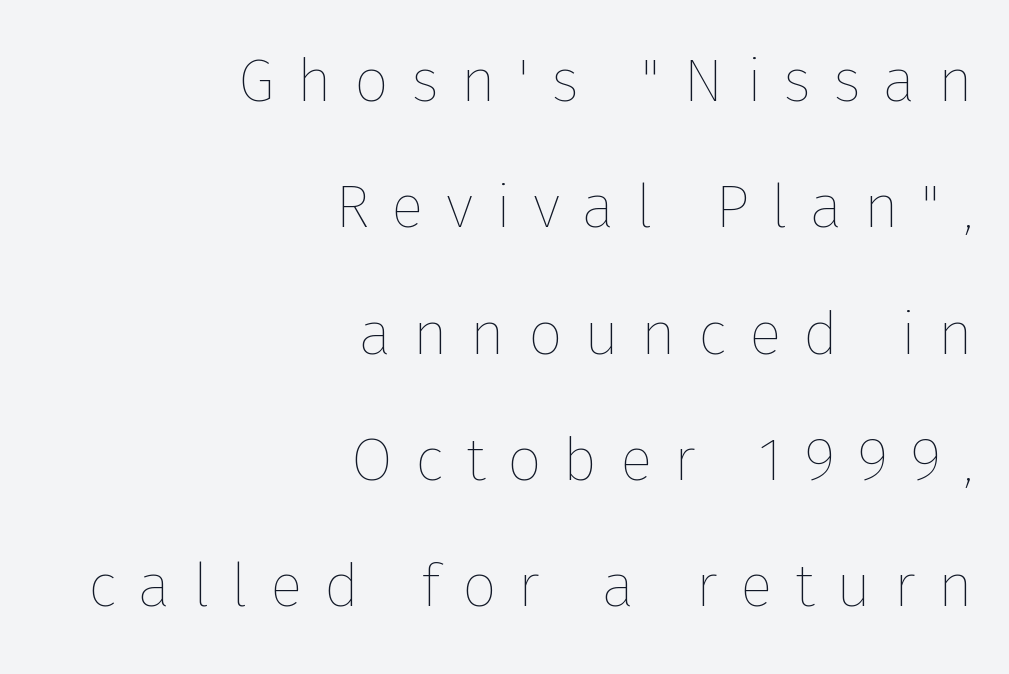
Q: Is the text bold? A: No.
Q: Is the text italic (slanted)? A: No, it is upright.
Q: Is the text underlined? A: No.
Q: How is the paragraph aligned? A: Right-aligned.
Q: Is the spacing between letters normal or unusually wide? A: Unusually wide.
Q: Is the spacing between lines tight, normal or loose? A: Loose.
Q: Width (condensed, normal, or wide)? A: Normal.
Q: Stroke contrast? A: Low.
Q: x-height? A: Medium.
Q: Monospaced? A: No.
